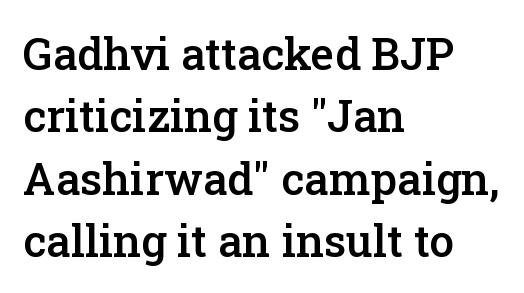
Visually the block forms a straight wall on the left and a jagged coastline on the right. Looks like regular typesetting: each glyph gets only the width it needs. Font category for this specimen: serif. Italic: no, the glyphs are upright roman. Here the glyphs are tracked normally, forming tight word shapes. Notice how descenders clear the ascenders below comfortably — that's standard leading.
